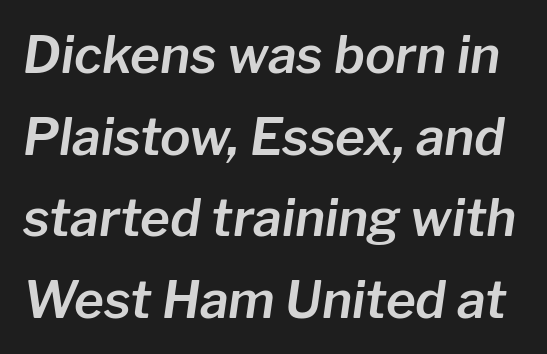
Q: Is the text italic (slanted)? A: Yes, it leans right by about 8 degrees.
Q: Is the text underlined? A: No.
Q: Is the spacing between letters normal or unusually wide? A: Normal.
Q: Is the spacing between lines tight, normal or loose? A: Normal.
Q: Width (condensed, normal, or wide)? A: Normal.
Q: Stroke contrast? A: Low.
Q: x-height? A: Medium.
Q: Monospaced? A: No.
